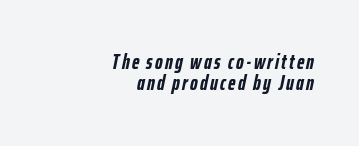
{"italic": "yes", "lean": "right", "slant_degrees": 12, "bold": "yes", "underline": "no", "align": "right", "line_spacing": "tight", "line_spacing_ratio": 1.01, "glyph_px": 21}
